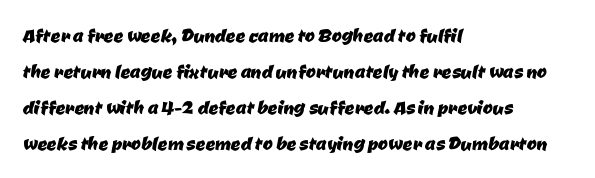
The image shows 24 px text type; set left-aligned, normal line spacing (1.5x), normal letter spacing, not underlined.
